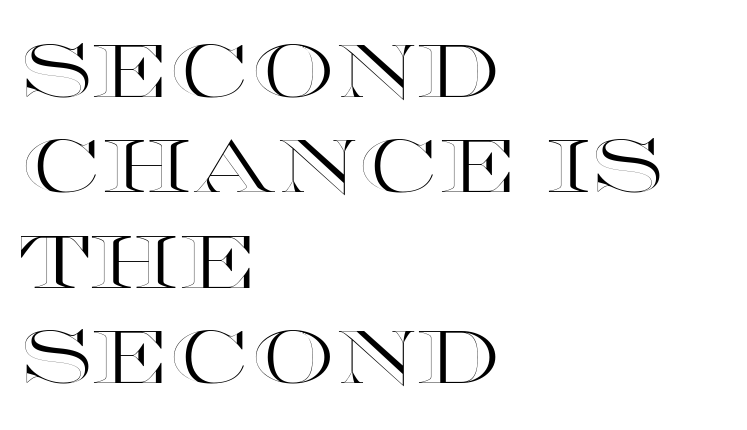
The image shows 74 px wide type, upright; set left-aligned, normal line spacing (1.29x), normal letter spacing, not underlined; a large x-height.
